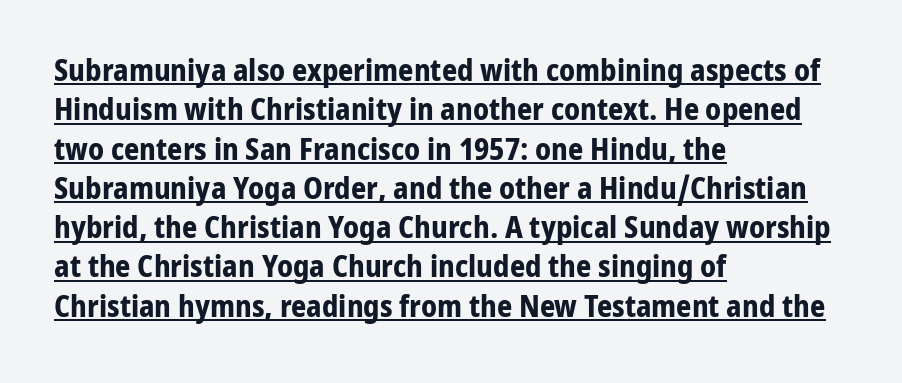
Leading matches the norm, producing a regular column. You could not count columns in this text — the font is proportionally spaced. This is heavy type, rendered in bold. When letters stand straight like this, we call the style roman or upright. Each line starts at the same left margin while the right side varies. Honestly, the underline is the first thing you notice here.
